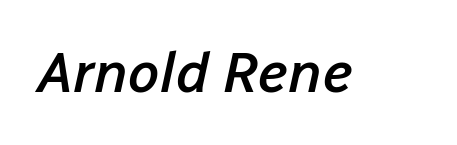
The axis of the letterforms is tilted away from vertical. Semibold letterforms, between regular and bold. You could not count columns in this text — the font is proportionally spaced. Type without underlining. Short note: letters normally spaced.
